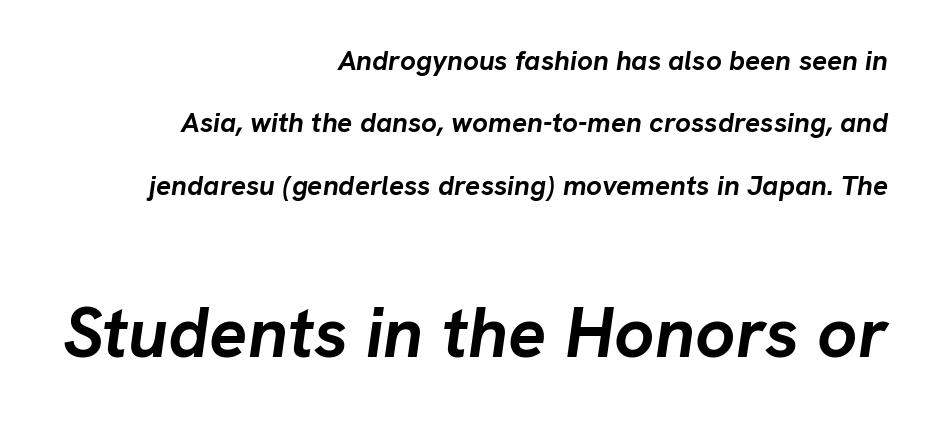
Q: Is the text bold? A: Yes.
Q: Is the text italic (slanted)? A: Yes, it leans right by about 8 degrees.
Q: Is the text underlined? A: No.
Q: How is the paragraph aligned? A: Right-aligned.
Q: Is the spacing between letters normal or unusually wide? A: Normal.
Q: Is the spacing between lines tight, normal or loose? A: Loose.
Q: Which block of text is set in a larger size, the first (top) or the second (bottom)? A: The second (bottom) one.
Q: Width (condensed, normal, or wide)? A: Normal.
Q: Stroke contrast? A: Low.
Q: x-height? A: Medium.
Q: Monospaced? A: No.
